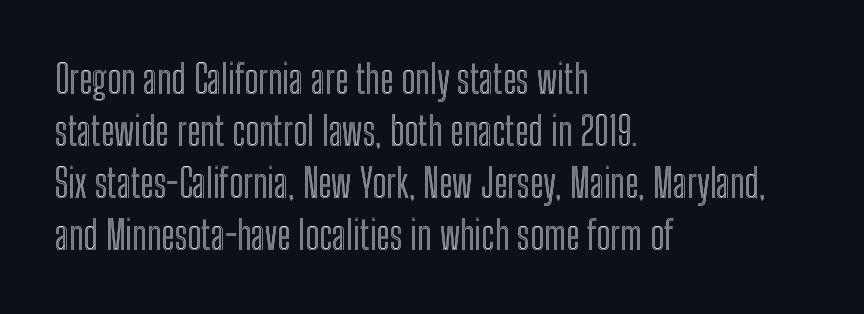
The image shows 39 px condensed type, upright; set left-aligned, normal line spacing (1.33x), normal letter spacing, not underlined; a medium x-height.
